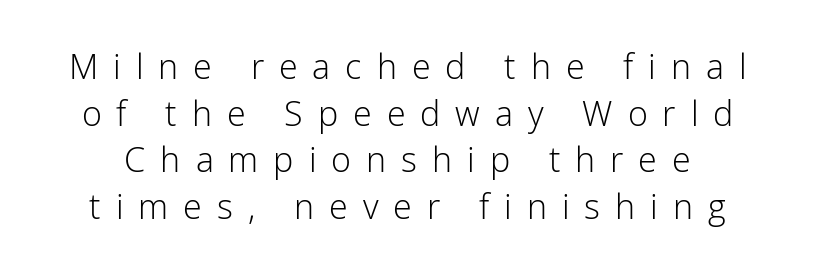
The image shows 34 px light sans-serif type, upright; set normal line spacing (1.37x), unusually wide letter spacing (+0.44 em), not underlined; low stroke contrast and a medium x-height.
